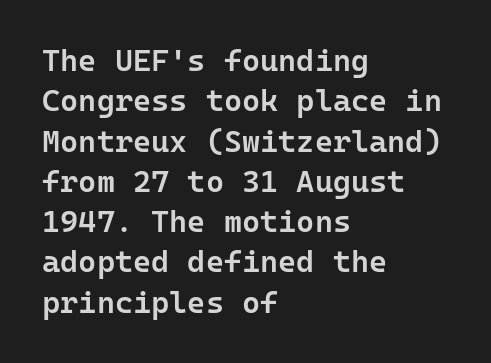
The image shows 31 px semibold sans-serif type, upright, monospaced; set left-aligned, normal line spacing (1.3x), normal letter spacing, not underlined; low stroke contrast and a medium x-height.
